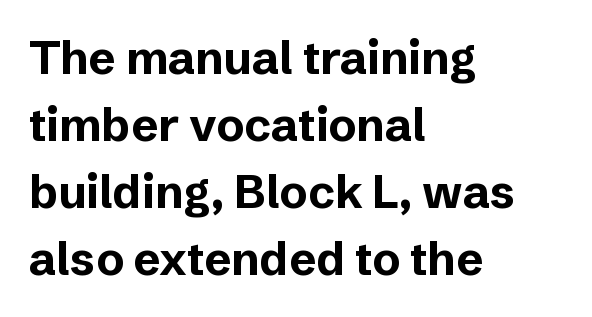
{"serif": "no", "italic": "no", "bold": "yes", "weight": "bold", "width": "normal", "stroke_contrast": "low", "x_height": "medium", "monospaced": "no", "underline": "no", "align": "left", "line_spacing": "normal", "line_spacing_ratio": 1.46, "letter_spacing": "normal", "letter_spacing_em": 0.0, "glyph_px": 46}
